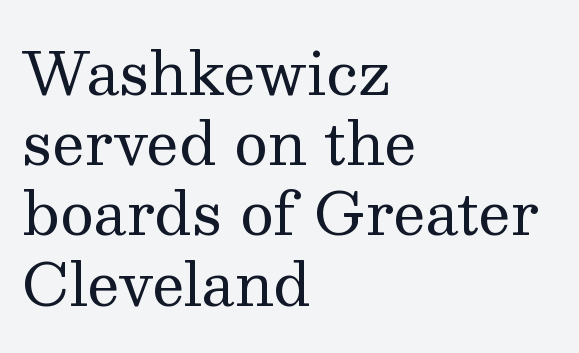
Q: Is the text bold? A: No.
Q: Is the text italic (slanted)? A: No, it is upright.
Q: Is the typeface a serif or a sans-serif typeface? A: Serif.
Q: Is the text underlined? A: No.
Q: How is the paragraph aligned? A: Left-aligned.
Q: Is the spacing between letters normal or unusually wide? A: Normal.
Q: Width (condensed, normal, or wide)? A: Normal.
Q: Stroke contrast? A: Medium.
Q: x-height? A: Medium.
Q: Monospaced? A: No.
